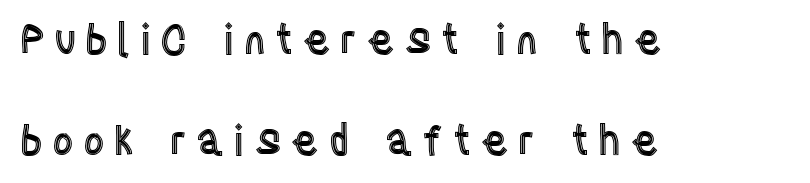
The lines in this sample share a left origin and differ only in where they stop. The letters advance in unequal steps, a hallmark of proportional type. If you measured baseline to baseline, you'd find a long distance. Designer's note — italics off, roman on. Each word looks stretched out because of the extra space between its letters.
